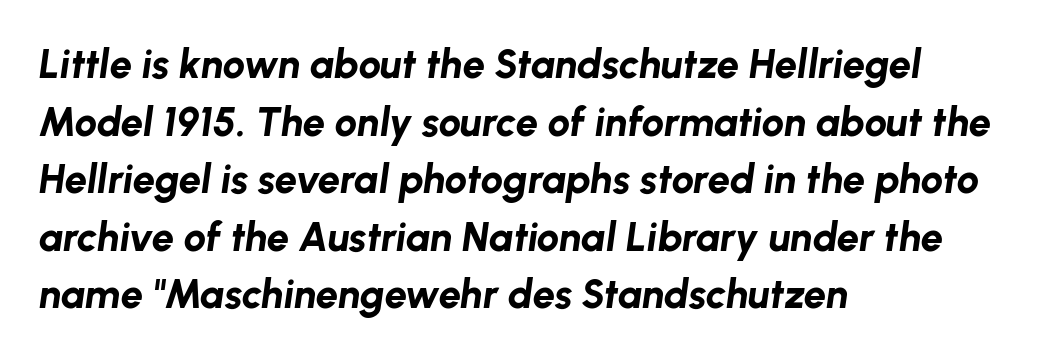
The image shows 40 px bold type, italic (leaning right); set left-aligned, normal line spacing (1.44x), normal letter spacing, not underlined; low stroke contrast and a medium x-height.
